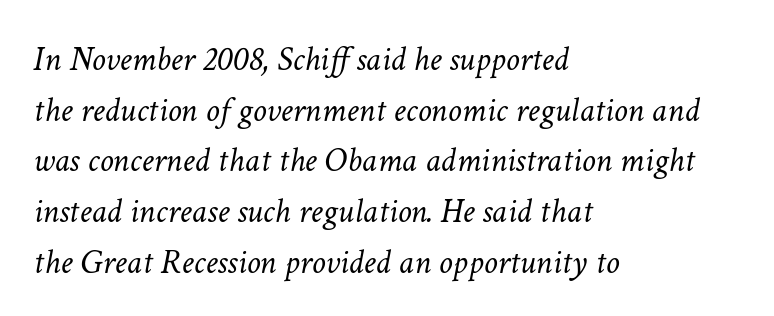
{"italic": "yes", "lean": "right", "slant_degrees": 11, "bold": "no", "weight": "light", "width": "normal", "stroke_contrast": "low", "x_height": "medium", "monospaced": "no", "underline": "no", "align": "left", "line_spacing": "normal", "line_spacing_ratio": 1.45, "letter_spacing": "normal", "letter_spacing_em": 0.0, "glyph_px": 35}
